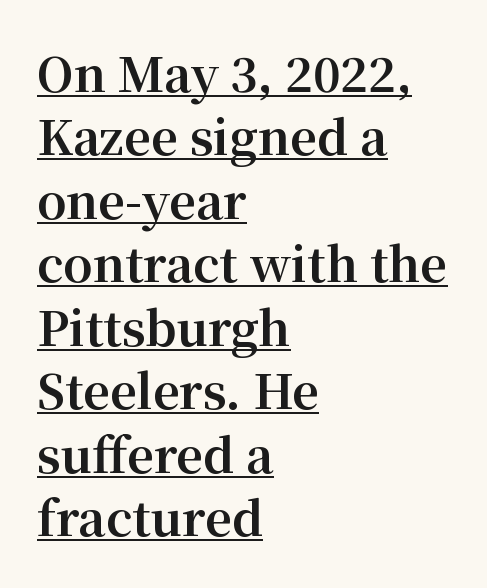
The image shows 47 px bold serif type, upright; set left-aligned, normal line spacing (1.35x), normal letter spacing, underlined; medium stroke contrast and a medium x-height.
